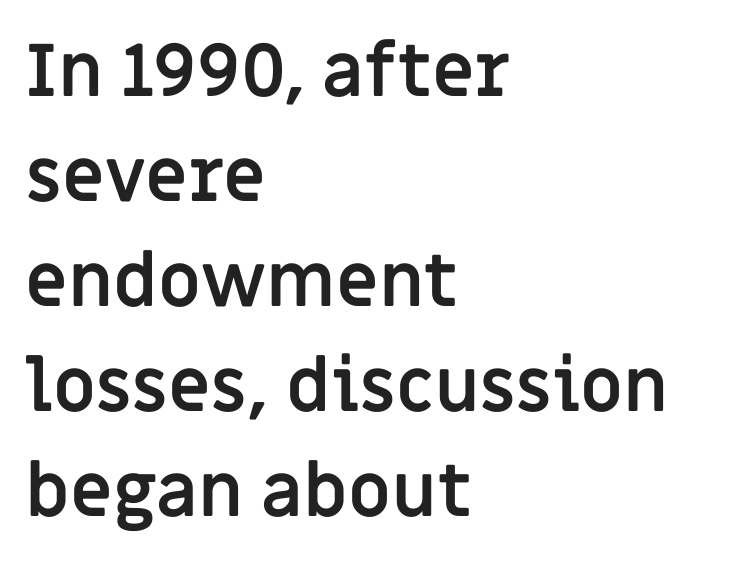
Typographically, this falls in the sans-serif category. The rendering uses a moderate line-height, typical for paragraphs. Tracking value appears to be zero — textbook default spacing. When letters stand straight like this, we call the style roman or upright.
